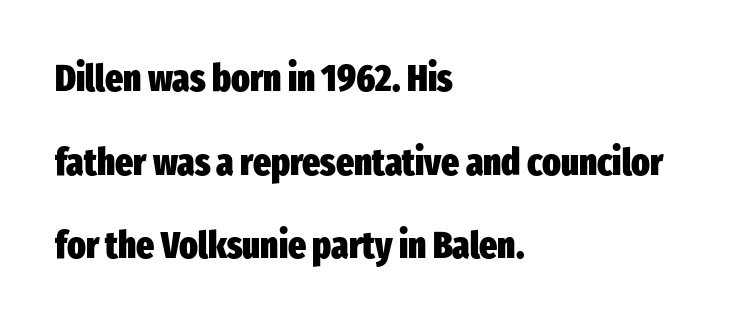
Q: Is the text bold? A: Yes.
Q: Is the text italic (slanted)? A: No, it is upright.
Q: Is the typeface a serif or a sans-serif typeface? A: Sans-serif.
Q: Is the text underlined? A: No.
Q: How is the paragraph aligned? A: Left-aligned.
Q: Is the spacing between letters normal or unusually wide? A: Normal.
Q: Is the spacing between lines tight, normal or loose? A: Loose.
Q: Width (condensed, normal, or wide)? A: Condensed.
Q: Stroke contrast? A: Low.
Q: x-height? A: Medium.
Q: Monospaced? A: No.
